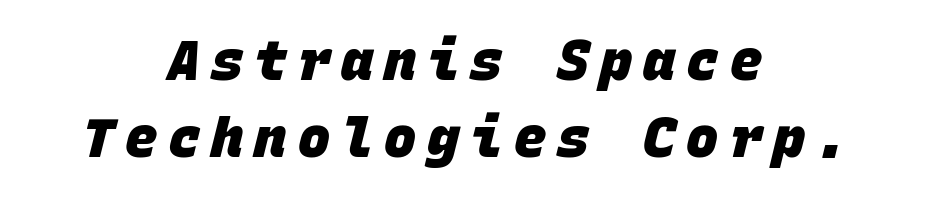
Baseline-to-baseline distance is the conventional proportion of letter height. The typeface chosen for these lines omits serifs. The face used here is rendered with a markedly widened letterfit. Layout note: lines centered.
